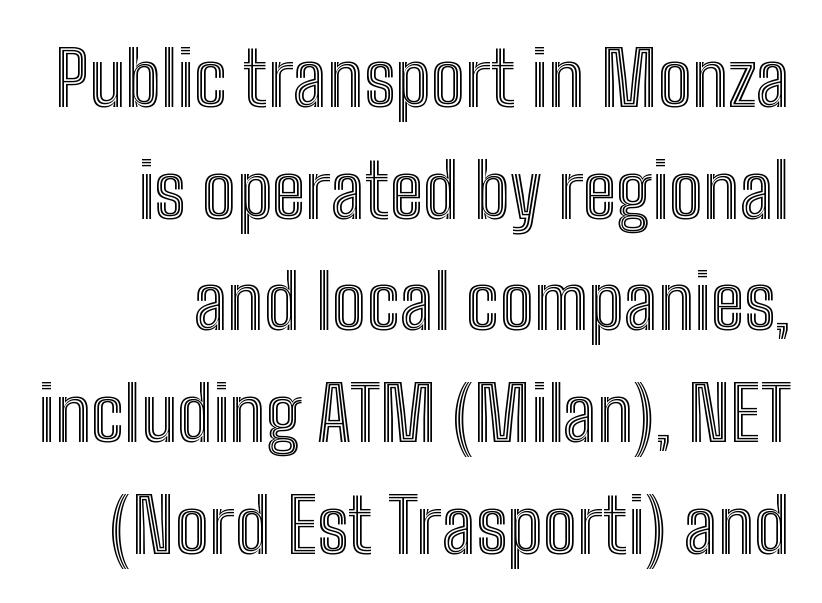
The image shows 76 px condensed type, upright; set normal line spacing (1.47x), normal letter spacing, not underlined; a medium x-height.
